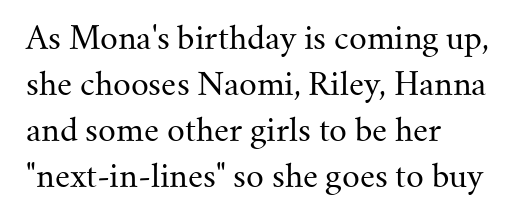
The image shows 31 px regular-weight serif type, upright; set left-aligned, normal line spacing (1.48x), normal letter spacing, not underlined; medium stroke contrast and a small x-height.
